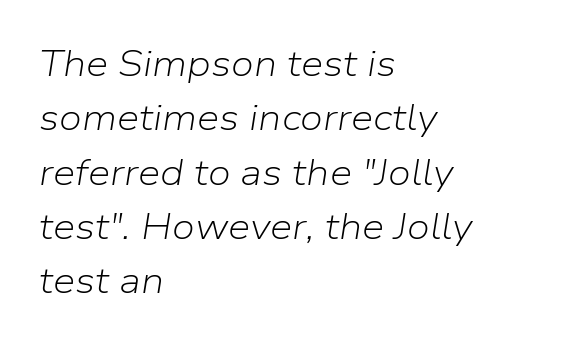
{"italic": "yes", "lean": "right", "slant_degrees": 9, "bold": "no", "weight": "light", "width": "normal", "stroke_contrast": "low", "x_height": "medium", "monospaced": "no", "underline": "no", "align": "left", "line_spacing": "normal", "line_spacing_ratio": 1.51, "letter_spacing": "normal", "letter_spacing_em": 0.0, "glyph_px": 36}
